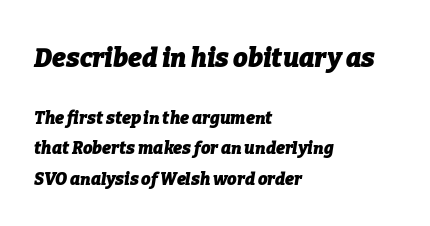
{"italic": "yes", "lean": "right", "slant_degrees": 9, "bold": "yes", "underline": "no", "align": "left", "line_spacing_ratio": 1.8, "letter_spacing": "normal", "letter_spacing_em": 0.0, "larger_block": "first", "size_ratio": 1.53, "glyph_px": 26}
